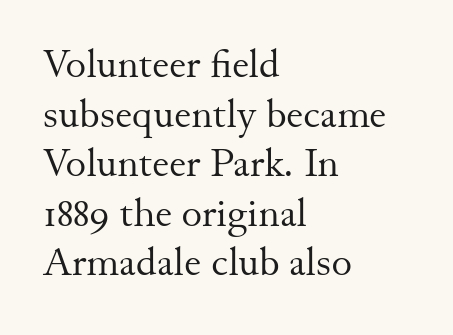
{"serif": "yes", "italic": "no", "bold": "no", "weight": "regular", "width": "normal", "stroke_contrast": "medium", "x_height": "small", "monospaced": "no", "underline": "no", "align": "left", "line_spacing": "normal", "line_spacing_ratio": 1.27, "letter_spacing": "normal", "letter_spacing_em": 0.0, "glyph_px": 39}
